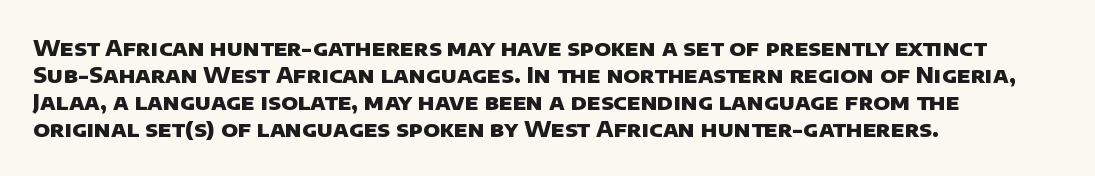
The image shows 22 px bold type; set left-aligned, line spacing 1.23x, normal letter spacing, not underlined.
